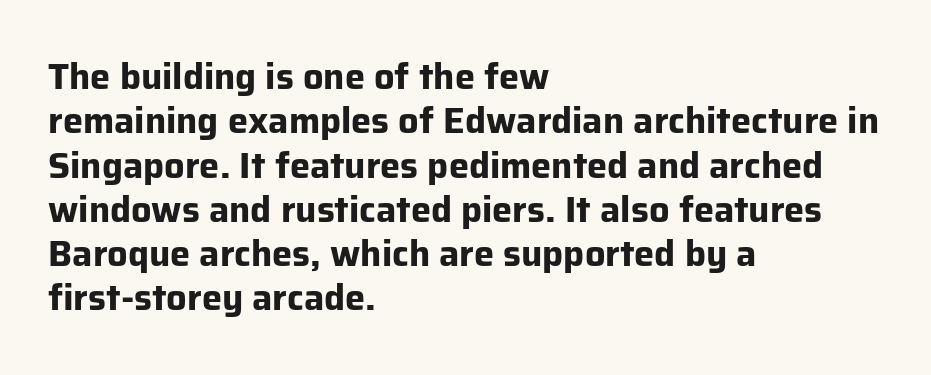
The image shows 36 px bold sans-serif type, upright; set left-aligned, line spacing 1.23x, normal letter spacing, not underlined; low stroke contrast and a medium x-height.
